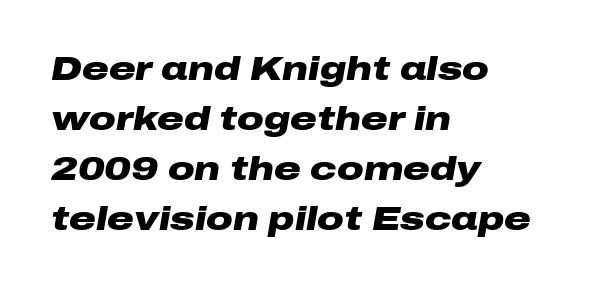
Q: Is the text bold? A: Yes.
Q: Is the text italic (slanted)? A: Yes, it leans right by about 10 degrees.
Q: Is the text underlined? A: No.
Q: How is the paragraph aligned? A: Left-aligned.
Q: Is the spacing between letters normal or unusually wide? A: Normal.
Q: Is the spacing between lines tight, normal or loose? A: Normal.
Q: Width (condensed, normal, or wide)? A: Wide.
Q: Stroke contrast? A: Low.
Q: x-height? A: Medium.
Q: Monospaced? A: No.
